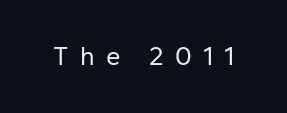
The letters stand upright; this is a roman face. Descenders are the only things crossing below the line. The face used here is rendered with a markedly widened letterfit. The face looks like a standard text weight, possibly lighter.
